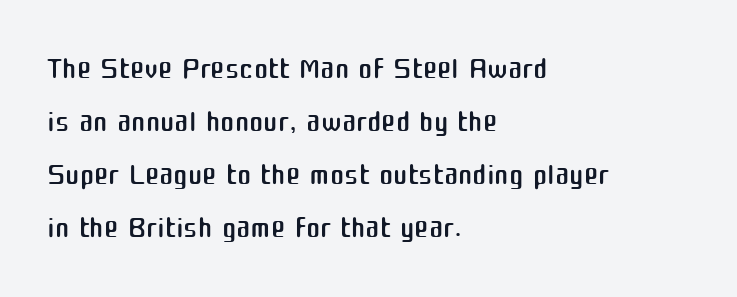
The image shows 43 px regular-weight sans-serif type, upright; set left-aligned, line spacing 1.23x, normal letter spacing, not underlined; medium stroke contrast and a medium x-height.
